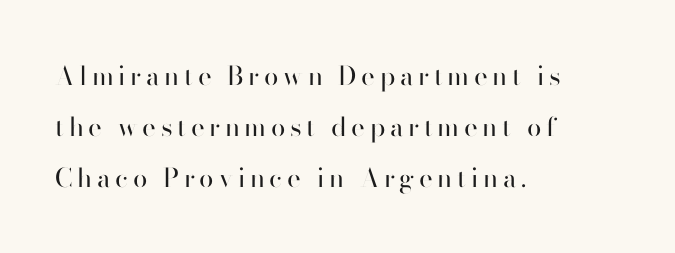
Q: Is the text bold? A: No.
Q: Is the text italic (slanted)? A: No, it is upright.
Q: Is the text underlined? A: No.
Q: How is the paragraph aligned? A: Left-aligned.
Q: Is the spacing between lines tight, normal or loose? A: Loose.
